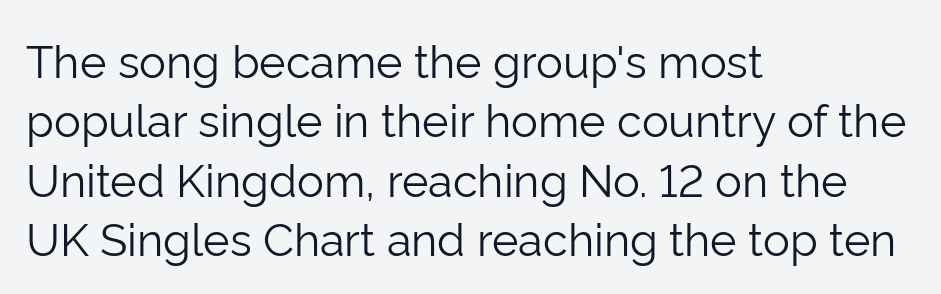
A typesetter would label this face a sans. A typesetter would call this zero additional tracking. Looks like regular typesetting: each glyph gets only the width it needs. Letters have the restrained weight of plain body copy at most.
